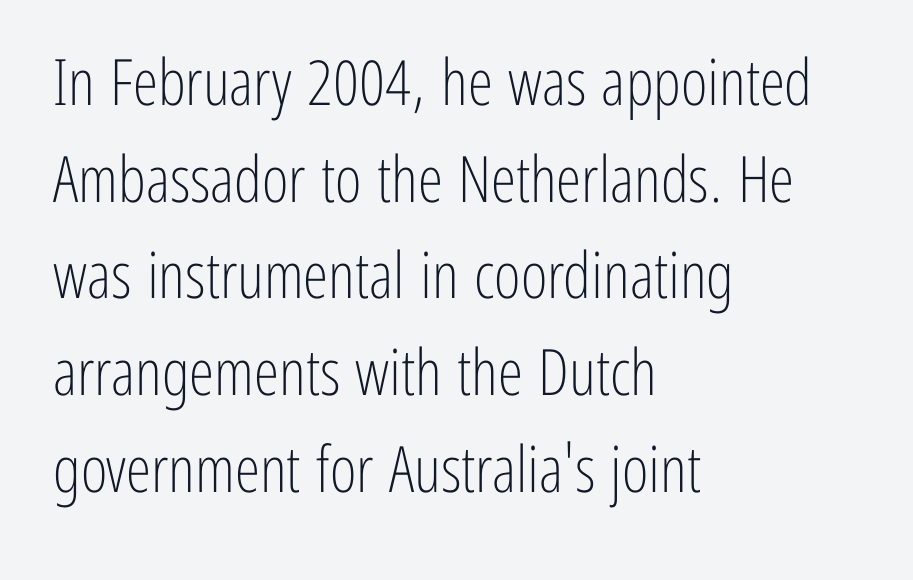
The type is set solid horizontally, with unmodified tracking. The text was rendered using a sans face with plain stroke endings. Posture: vertical. This sample is left-justified, so line endings fall wherever the words run out. Spacing verdict: proportional, widths tailored to each character.
